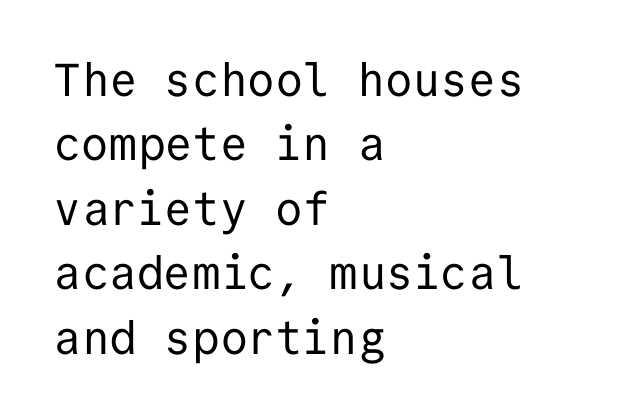
{"serif": "no", "italic": "no", "bold": "no", "weight": "regular", "width": "normal", "stroke_contrast": "low", "x_height": "medium", "monospaced": "yes", "underline": "no", "align": "left", "line_spacing": "normal", "line_spacing_ratio": 1.4, "letter_spacing": "normal", "letter_spacing_em": 0.0, "glyph_px": 46}
